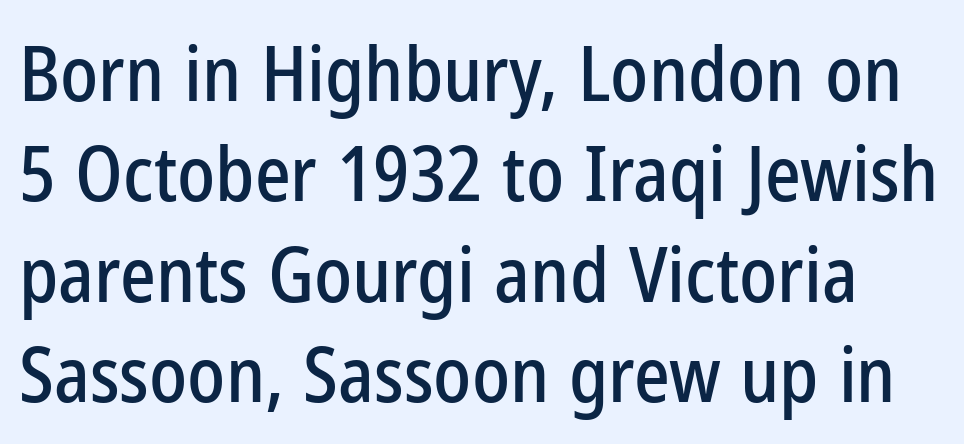
{"serif": "no", "italic": "no", "width": "condensed", "stroke_contrast": "low", "x_height": "medium", "monospaced": "no", "underline": "no", "line_spacing": "normal", "line_spacing_ratio": 1.32, "letter_spacing": "normal", "letter_spacing_em": 0.0, "glyph_px": 76}
